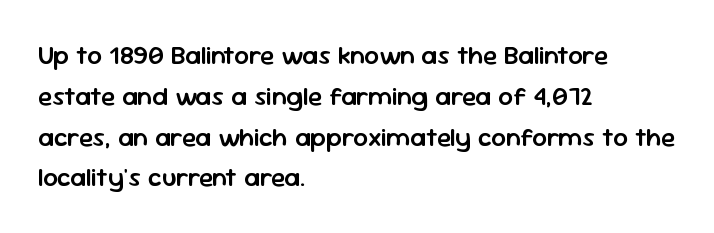
Caption: semibold face, moderately heavy strokes. Students, observe: this is what conventionally led text looks like. Quick note: not italic, upright. A bare baseline throughout the passage.
